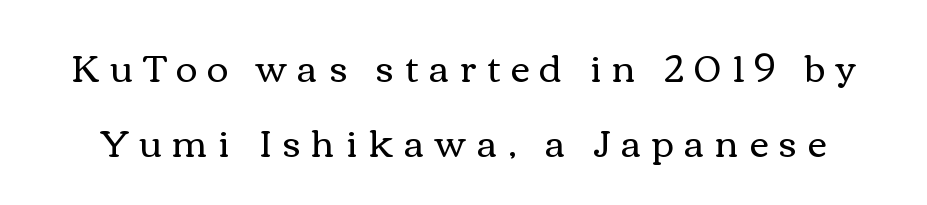
Q: Is the text bold? A: No.
Q: Is the text italic (slanted)? A: No, it is upright.
Q: Is the text underlined? A: No.
Q: Is the spacing between letters normal or unusually wide? A: Unusually wide.
Q: Is the spacing between lines tight, normal or loose? A: Loose.
Q: Width (condensed, normal, or wide)? A: Wide.
Q: Stroke contrast? A: Medium.
Q: x-height? A: Medium.
Q: Monospaced? A: No.
